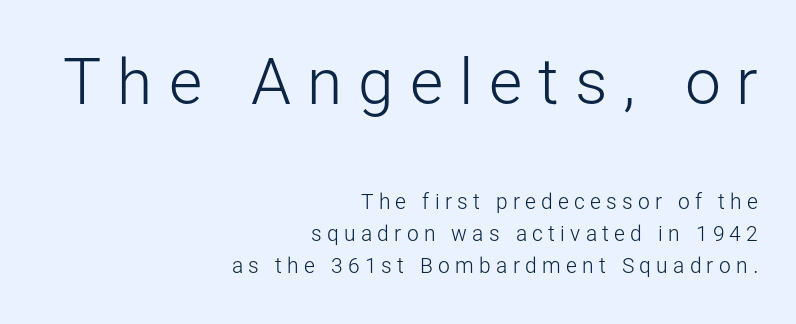
{"serif": "no", "italic": "no", "bold": "no", "weight": "light", "width": "normal", "stroke_contrast": "low", "x_height": "medium", "monospaced": "no", "underline": "no", "align": "right", "line_spacing": "normal", "line_spacing_ratio": 1.53, "letter_spacing": "wide", "letter_spacing_em": 0.25, "larger_block": "first", "size_ratio": 3.05, "glyph_px": 64}
